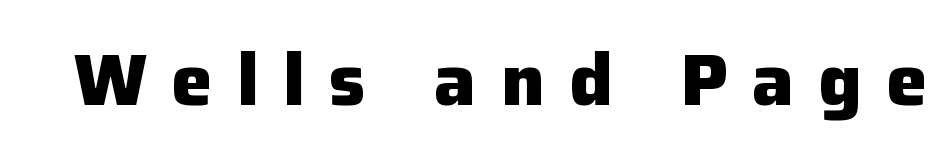
The strokes are fattened all the way to bold. There is plenty of visible air inserted between adjacent glyphs. The glyphs are unaccompanied by any horizontal stroke below them. Looks like regular typesetting: each glyph gets only the width it needs. Font category for this specimen: sans-serif.
